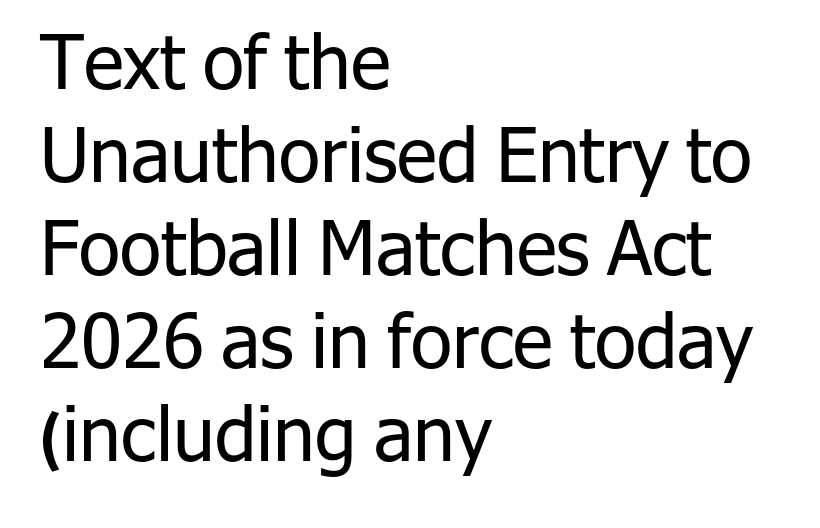
Tall strokes in this sample are plumb rather than angled. Looks like regular typesetting: each glyph gets only the width it needs. The weight tops out at a normal text grade. The passage shown is typeset with a sans-serif family.
